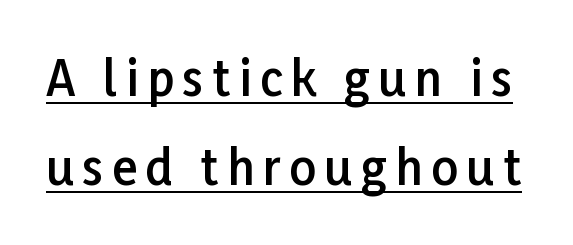
The typesetter has applied underlining to the passage shown. In terms of leading, this rendering errs on the spacious side. A typesetter would call this proportional, since set widths differ per character. Are there feet on the stems? There aren't — it's a sans.
